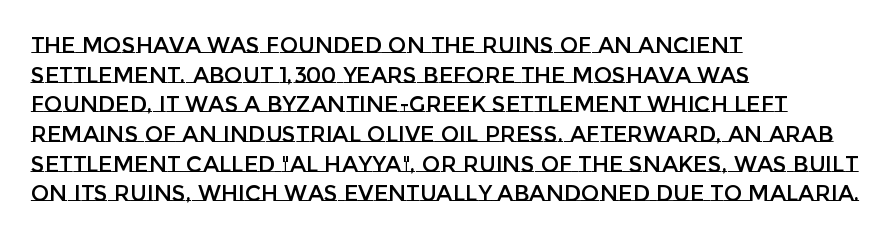
{"italic": "no", "underline": "no", "align": "left", "line_spacing": "normal", "line_spacing_ratio": 1.35, "letter_spacing": "normal", "letter_spacing_em": 0.0, "glyph_px": 22}
